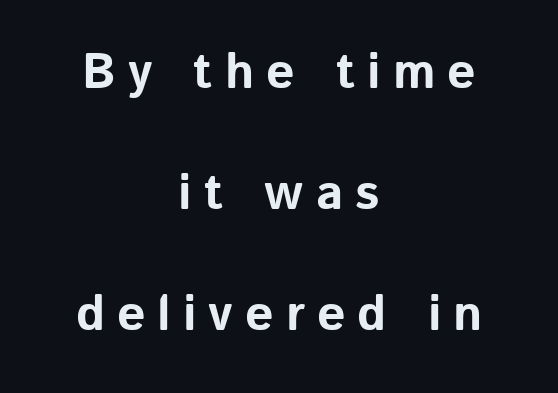
The image shows 50 px bold sans-serif type, upright; set centered, loose line spacing (2.42x), unusually wide letter spacing (+0.24 em), not underlined; low stroke contrast and a medium x-height.
